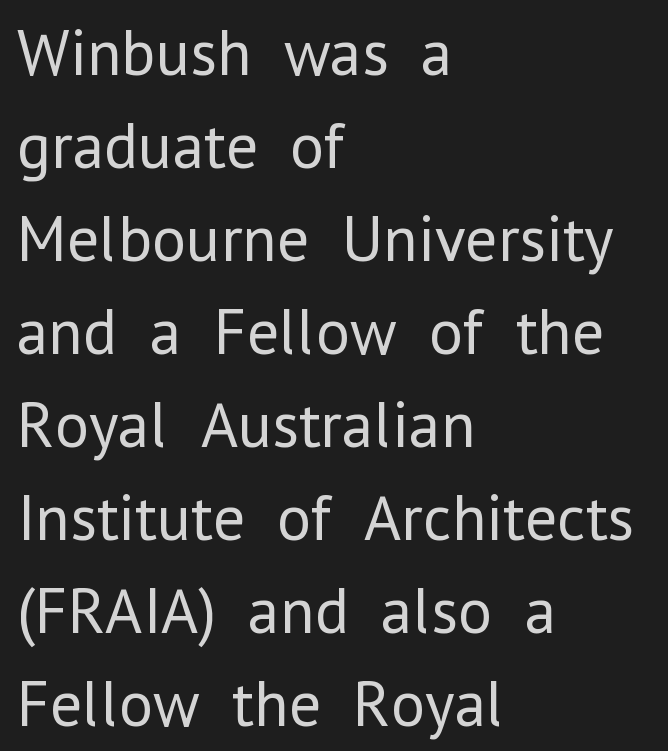
You could not count columns in this text — the font is proportionally spaced. Which margin do the lines hug? The left one — the right edge is uneven. The rows are spaced the way most documents space them. The type family on display is of the sans-serif kind.
